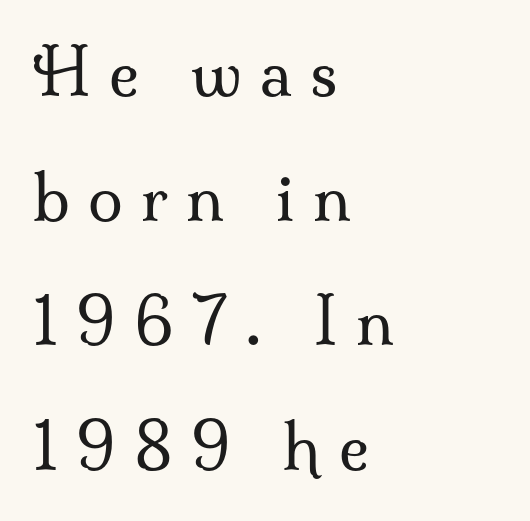
{"serif": "yes", "italic": "no", "bold": "no", "weight": "regular", "width": "normal", "stroke_contrast": "medium", "x_height": "small", "monospaced": "no", "underline": "no", "align": "left", "line_spacing": "loose", "line_spacing_ratio": 1.98, "letter_spacing": "wide", "letter_spacing_em": 0.29, "glyph_px": 63}
